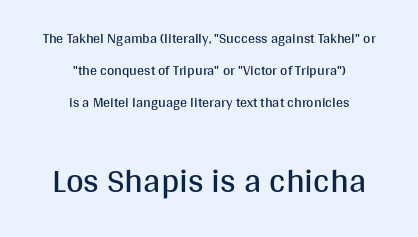
The passage shown is typeset with a sans-serif family. The paragraph has two soft edges and a firm central axis. Character widths vary here, with narrow letters taking less room than wide ones. Notice how the stems are strictly vertical — no italics here. Short note: letters normally spaced.
